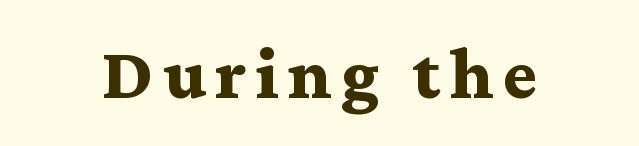
{"serif": "yes", "italic": "no", "bold": "yes", "weight": "bold", "width": "wide", "stroke_contrast": "medium", "x_height": "medium", "monospaced": "no", "underline": "no", "align": "center", "glyph_px": 74}
